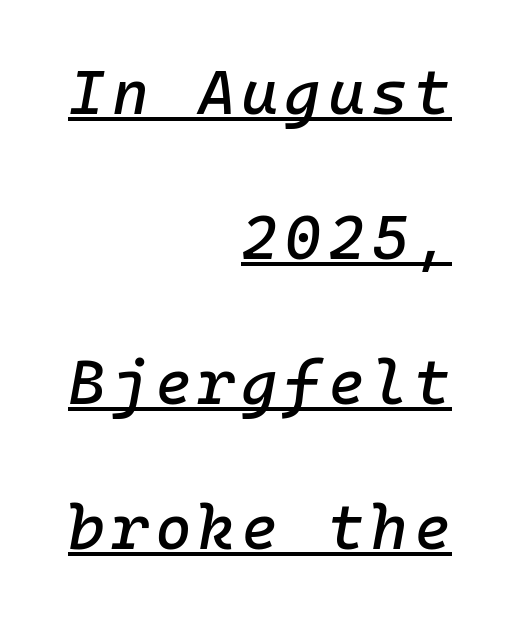
Fixed-width glyphs throughout — classic coding-font behaviour. Horizontal alignment here is rightward, an uncommon choice for prose. Notice how a bar underscores the lettering throughout. This block would shrink considerably if given ordinary leading; it's expanded now. Slant detected: the letters are inclined.
